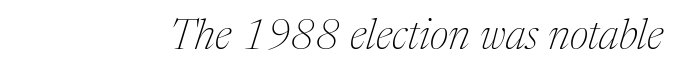
The image shows 42 px thin serif type, italic (leaning right); set normal letter spacing, not underlined; medium stroke contrast and a medium x-height.
